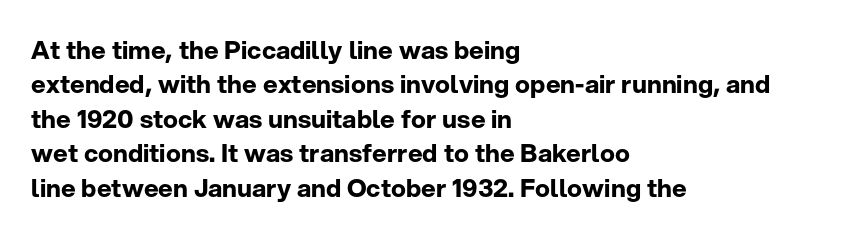
Plain, unruled lines of type. Italic: no, the glyphs are upright roman. The face used here has the dense, thick strokes of a bold. Compared with typical paragraphs, the rows here are spaced about the same. The paragraph has a hard left edge and a soft right edge. Here the glyphs are tracked normally, forming tight word shapes.
